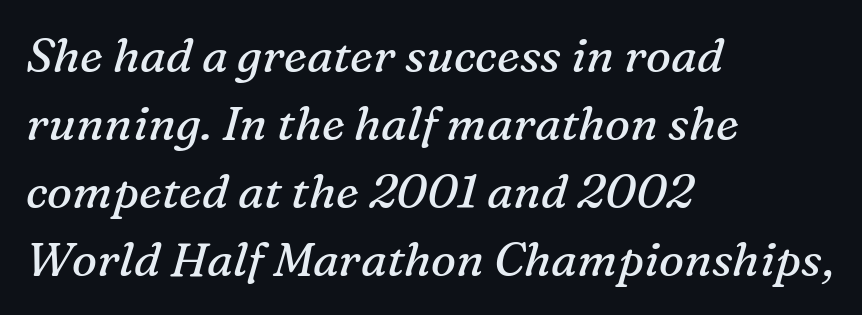
Q: Is the text bold? A: No.
Q: Is the text italic (slanted)? A: Yes, it leans right by about 16 degrees.
Q: Is the typeface a serif or a sans-serif typeface? A: Serif.
Q: Is the text underlined? A: No.
Q: How is the paragraph aligned? A: Left-aligned.
Q: Is the spacing between letters normal or unusually wide? A: Normal.
Q: Is the spacing between lines tight, normal or loose? A: Normal.
Q: Width (condensed, normal, or wide)? A: Normal.
Q: Stroke contrast? A: Medium.
Q: x-height? A: Medium.
Q: Monospaced? A: No.
